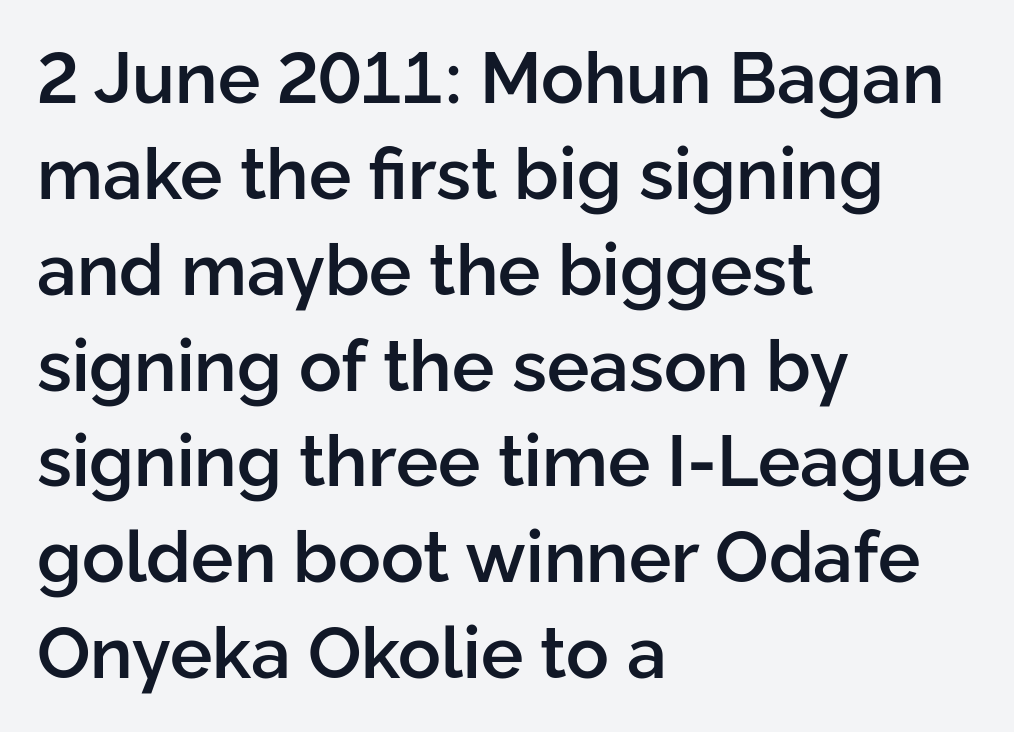
Does the leading feel generous? No, just average. The space directly below the letters is spotless. Proportional: the letters do not fall into vertical columns. The letterforms sit shoulder to shoulder at normal distance. A student would call this left alignment; a typographer would say flush left, rag right.
